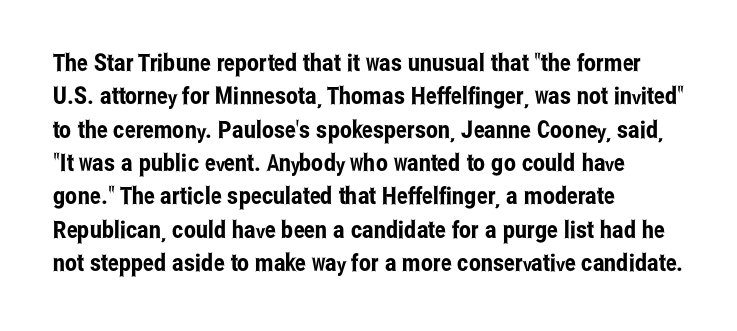
Style check: upright. Bare-footed words on every line. The passage shown has conventional tracking throughout. If you measured baseline to baseline, you'd find a middling distance. A student would call this left alignment; a typographer would say flush left, rag right.
